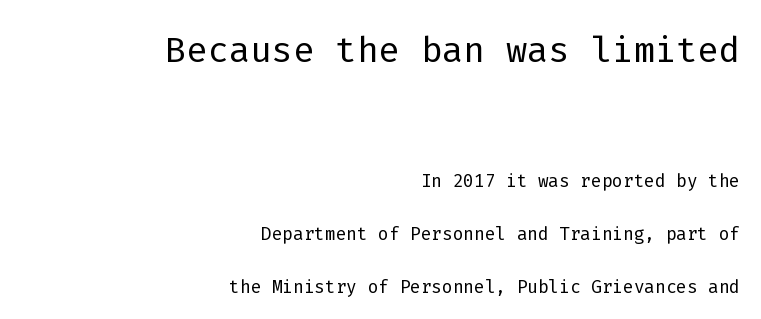
Q: Is the text bold? A: No.
Q: Is the text italic (slanted)? A: No, it is upright.
Q: Is the typeface a serif or a sans-serif typeface? A: Sans-serif.
Q: Is the text underlined? A: No.
Q: How is the paragraph aligned? A: Right-aligned.
Q: Is the spacing between letters normal or unusually wide? A: Normal.
Q: Is the spacing between lines tight, normal or loose? A: Loose.
Q: Which block of text is set in a larger size, the first (top) or the second (bottom)? A: The first (top) one.
Q: Width (condensed, normal, or wide)? A: Normal.
Q: Stroke contrast? A: Low.
Q: x-height? A: Medium.
Q: Monospaced? A: Yes.
